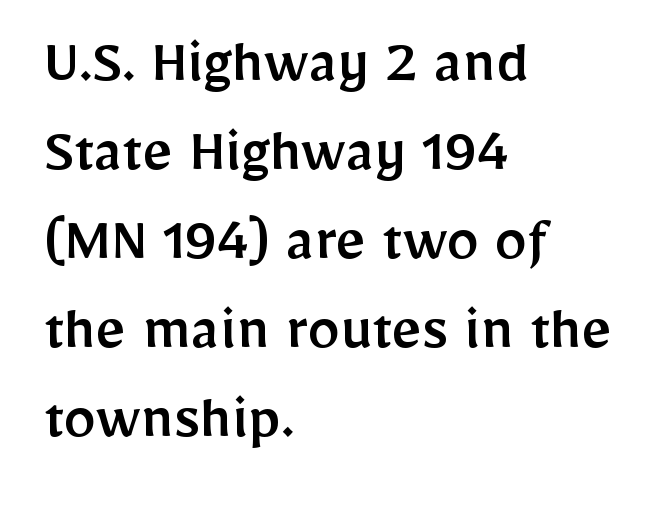
The image shows 65 px sans-serif type, upright; set left-aligned, normal line spacing (1.37x), normal letter spacing, not underlined; low stroke contrast and a medium x-height.
